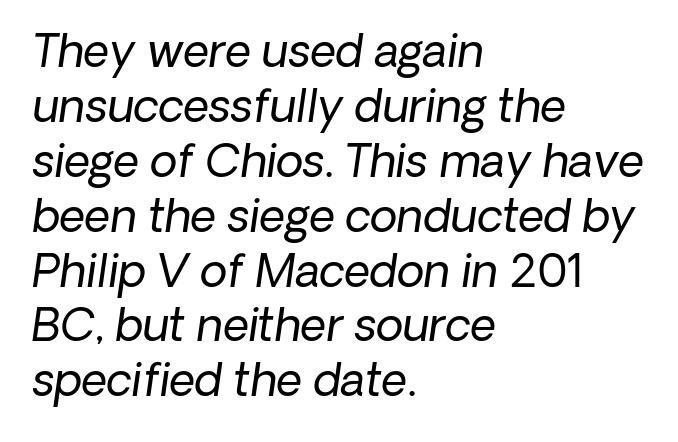
{"italic": "yes", "lean": "right", "slant_degrees": 8, "bold": "no", "weight": "regular", "width": "normal", "stroke_contrast": "low", "x_height": "medium", "monospaced": "no", "underline": "no", "align": "left", "line_spacing_ratio": 1.22, "letter_spacing": "normal", "letter_spacing_em": 0.0, "glyph_px": 45}
